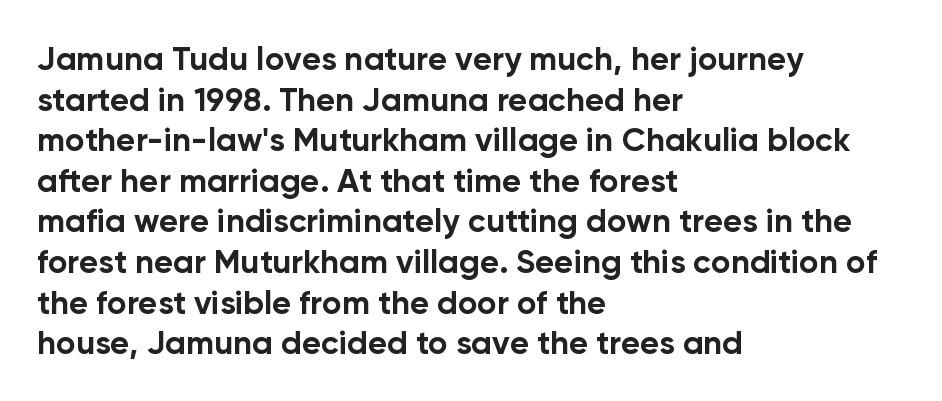
The strokes are fattened all the way to bold. Check where the strokes stop: nothing finishes them off — pure sans. The specimen reads as upright at a glance. Beneath every word, the page is bare. This rendering leaves character spacing at its baseline value.
